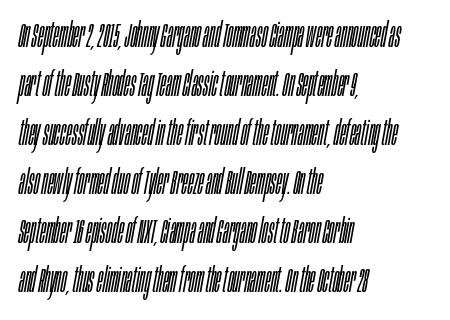
Q: Is the text bold? A: No.
Q: Is the text italic (slanted)? A: Yes, it leans right by about 10 degrees.
Q: Is the text underlined? A: No.
Q: How is the paragraph aligned? A: Left-aligned.
Q: Is the spacing between letters normal or unusually wide? A: Normal.
Q: Is the spacing between lines tight, normal or loose? A: Normal.
Q: Width (condensed, normal, or wide)? A: Condensed.
Q: Stroke contrast? A: Low.
Q: x-height? A: Large.
Q: Monospaced? A: No.
